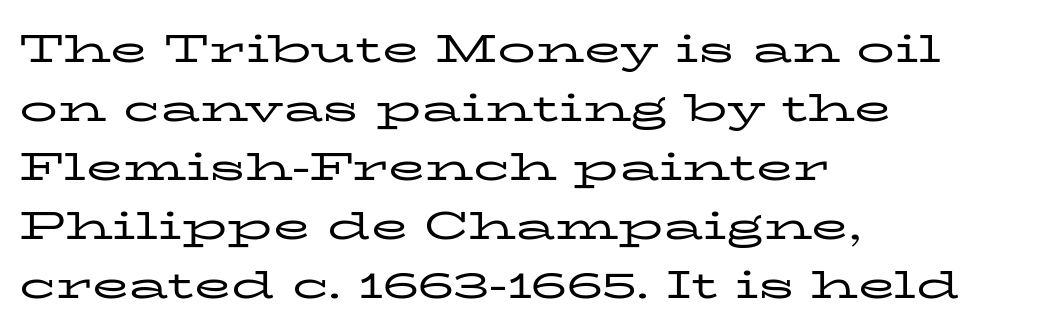
The type family on display is of the serif kind. Leading matches the norm, producing a regular column. If you drew a line through each stem, it would be perfectly vertical. The passage shown is typed in a proportional face where columns would drift.
